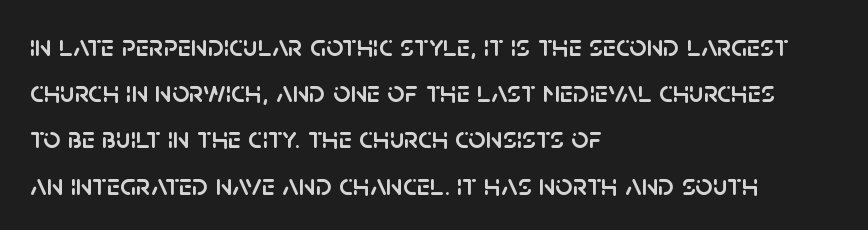
Q: Is the text italic (slanted)? A: No, it is upright.
Q: Is the typeface a serif or a sans-serif typeface? A: Sans-serif.
Q: Is the text underlined? A: No.
Q: How is the paragraph aligned? A: Left-aligned.
Q: Is the spacing between letters normal or unusually wide? A: Normal.
Q: Is the spacing between lines tight, normal or loose? A: Normal.
Q: Width (condensed, normal, or wide)? A: Normal.
Q: Stroke contrast? A: Low.
Q: x-height? A: Large.
Q: Monospaced? A: No.
